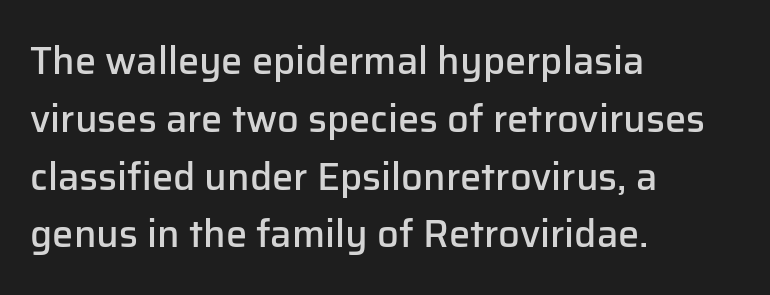
Varying glyph widths throughout — classic text-font behaviour. Posture: straight, roman, zero tilt. Clear beneath every line of the passage. Notice how descenders clear the ascenders below comfortably — that's standard leading.
